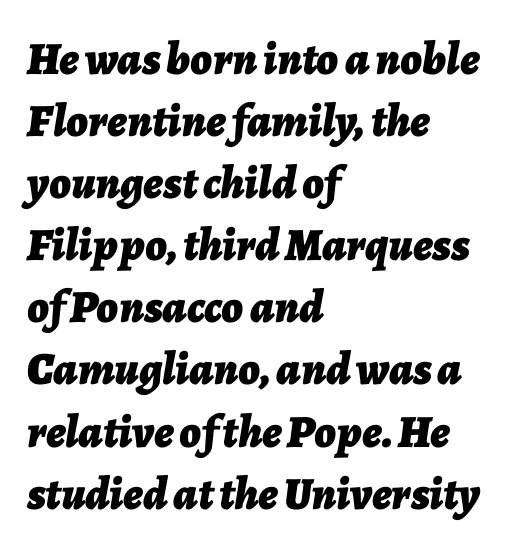
The image shows 46 px bold type, italic (leaning right); set left-aligned, normal line spacing (1.35x), normal letter spacing, not underlined; low stroke contrast and a medium x-height.
